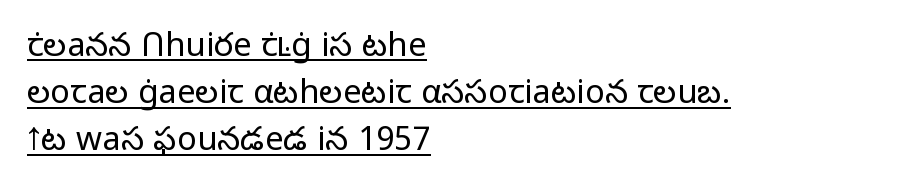
The image shows 33 px light sans-serif type, upright; set left-aligned, normal line spacing (1.43x), normal letter spacing, underlined; low stroke contrast and a medium x-height.
